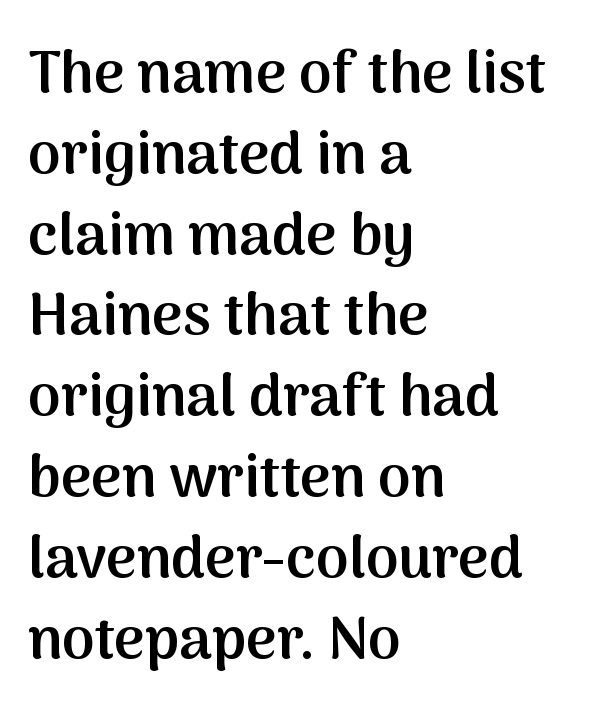
Q: Is the text bold? A: Semi-bold.
Q: Is the text italic (slanted)? A: No, it is upright.
Q: Is the typeface a serif or a sans-serif typeface? A: Sans-serif.
Q: Is the text underlined? A: No.
Q: How is the paragraph aligned? A: Left-aligned.
Q: Is the spacing between letters normal or unusually wide? A: Normal.
Q: Is the spacing between lines tight, normal or loose? A: Normal.
Q: Width (condensed, normal, or wide)? A: Normal.
Q: Stroke contrast? A: Medium.
Q: x-height? A: Medium.
Q: Monospaced? A: No.
